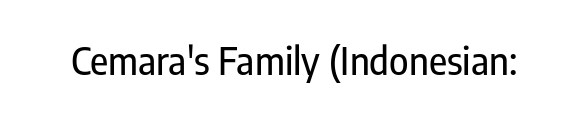
The image shows 37 px condensed sans-serif type, upright; set normal letter spacing, not underlined; low stroke contrast and a medium x-height.
